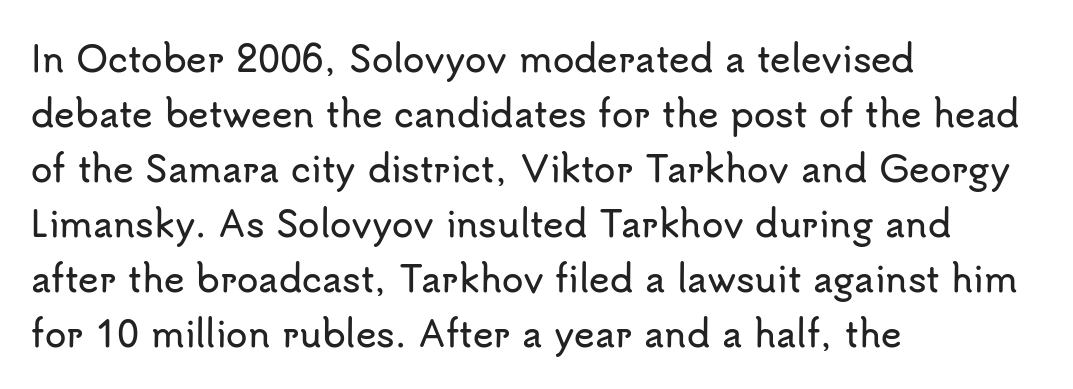
{"serif": "no", "italic": "no", "width": "normal", "stroke_contrast": "low", "x_height": "small", "monospaced": "no", "underline": "no", "align": "left", "line_spacing": "normal", "line_spacing_ratio": 1.57, "letter_spacing": "normal", "letter_spacing_em": 0.0, "glyph_px": 35}
